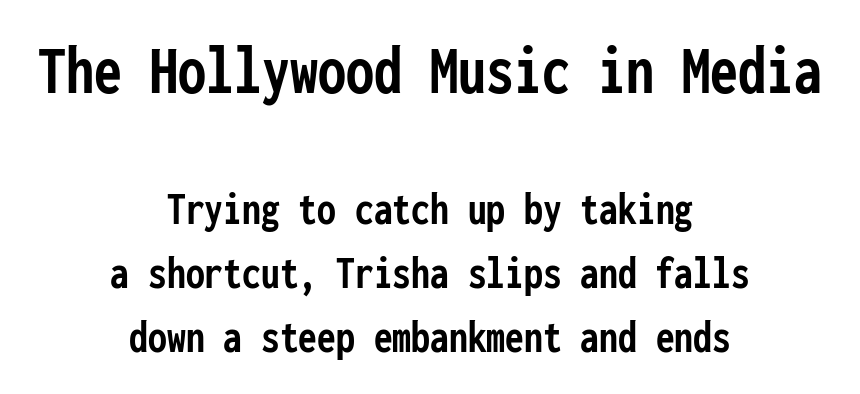
Q: Is the text bold? A: Yes.
Q: Is the text italic (slanted)? A: No, it is upright.
Q: Is the typeface a serif or a sans-serif typeface? A: Sans-serif.
Q: Is the text underlined? A: No.
Q: How is the paragraph aligned? A: Centered.
Q: Is the spacing between letters normal or unusually wide? A: Normal.
Q: Is the spacing between lines tight, normal or loose? A: Normal.
Q: Which block of text is set in a larger size, the first (top) or the second (bottom)? A: The first (top) one.
Q: Width (condensed, normal, or wide)? A: Condensed.
Q: Stroke contrast? A: Low.
Q: x-height? A: Medium.
Q: Monospaced? A: Yes.
